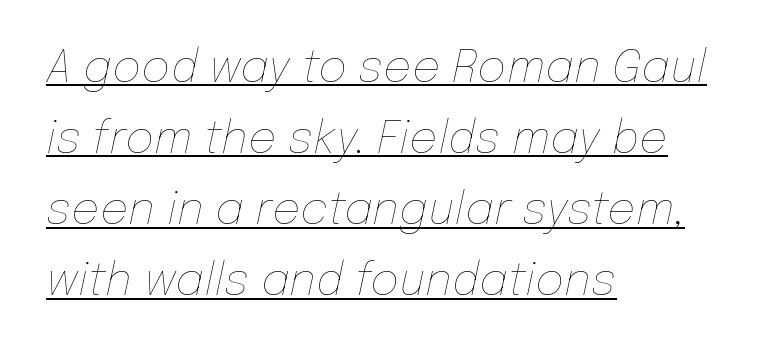
Proportional: the letters do not fall into vertical columns. Summary of weight: not heavy and not bold. This is oblique type, the kind used for emphasis or titles. Descenders here cross a horizontal rule under the line. Inter-character spacing is left at the font's built-in metrics. A student would call this left alignment; a typographer would say flush left, rag right.
